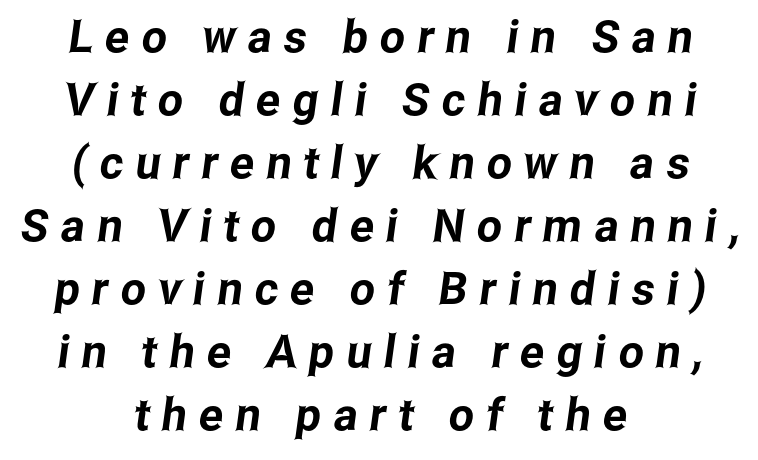
Q: Is the typeface a serif or a sans-serif typeface? A: Sans-serif.
Q: Is the text underlined? A: No.
Q: How is the paragraph aligned? A: Centered.
Q: Is the spacing between letters normal or unusually wide? A: Unusually wide.
Q: Is the spacing between lines tight, normal or loose? A: Normal.
Q: Width (condensed, normal, or wide)? A: Condensed.
Q: Stroke contrast? A: Low.
Q: x-height? A: Medium.
Q: Monospaced? A: No.
